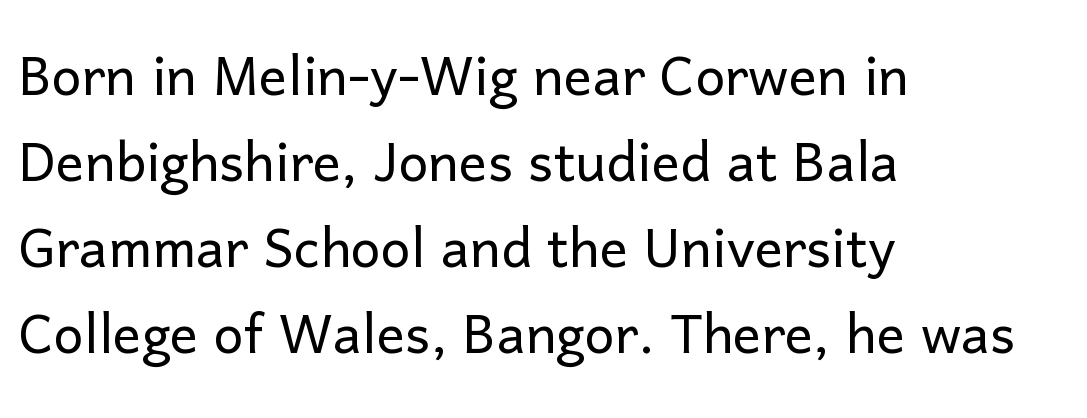
{"serif": "no", "italic": "no", "bold": "no", "weight": "light", "width": "normal", "stroke_contrast": "low", "x_height": "medium", "monospaced": "no", "underline": "no", "align": "left", "line_spacing_ratio": 1.21, "letter_spacing": "normal", "letter_spacing_em": 0.0, "glyph_px": 71}
